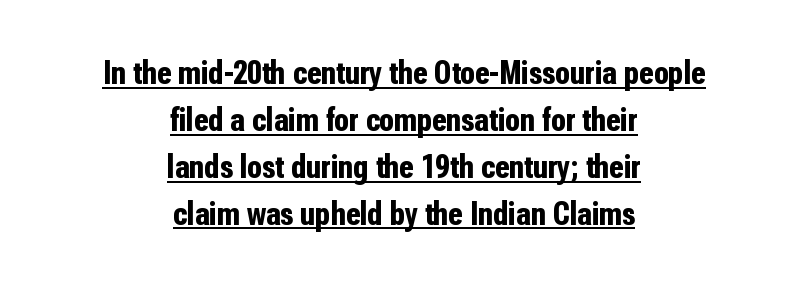
Q: Is the text bold? A: Yes.
Q: Is the text italic (slanted)? A: No, it is upright.
Q: Is the typeface a serif or a sans-serif typeface? A: Sans-serif.
Q: Is the text underlined? A: Yes.
Q: How is the paragraph aligned? A: Centered.
Q: Is the spacing between letters normal or unusually wide? A: Normal.
Q: Is the spacing between lines tight, normal or loose? A: Normal.
Q: Width (condensed, normal, or wide)? A: Condensed.
Q: Stroke contrast? A: Low.
Q: x-height? A: Medium.
Q: Monospaced? A: No.
